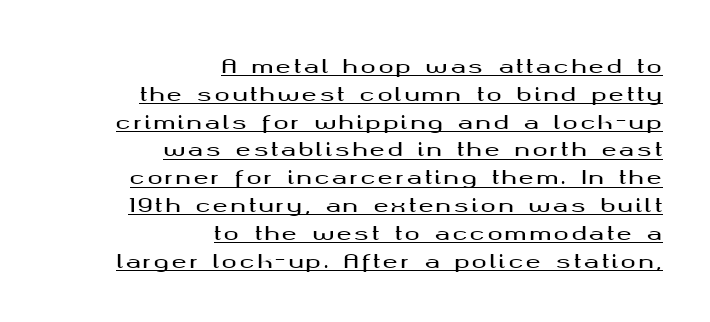
Q: Is the text italic (slanted)? A: No, it is upright.
Q: Is the text underlined? A: Yes.
Q: How is the paragraph aligned? A: Right-aligned.
Q: Is the spacing between lines tight, normal or loose? A: Normal.
